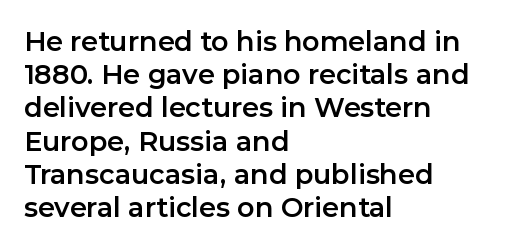
Every row of glyphs begins at an identical x-position on the left. These lines were composed using upright roman letters. Standard letterfit; no display-style spreading of the glyphs. The glyphs are unaccompanied by any horizontal stroke below them.
